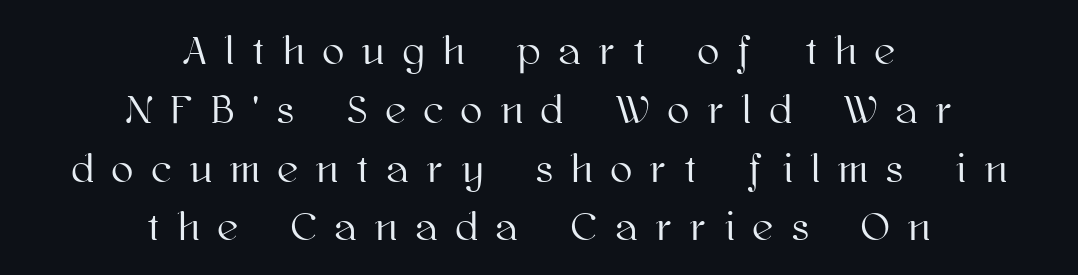
Observe the wide spacing: letters keep a clear distance from each other. The face used here is proportionally spaced, like ordinary book or web type. Compared with typical paragraphs, the rows here are spaced about the same. Tall strokes in this sample are plumb rather than angled.
